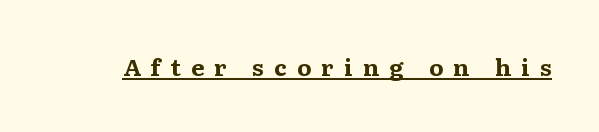
{"italic": "no", "bold": "yes", "underline": "yes", "letter_spacing": "wide", "letter_spacing_em": 0.45, "glyph_px": 23}
